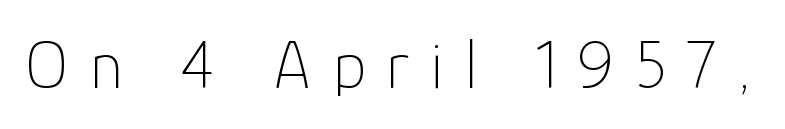
The image shows 69 px thin sans-serif type, upright; set unusually wide letter spacing (+0.3 em), not underlined; low stroke contrast and a medium x-height.
